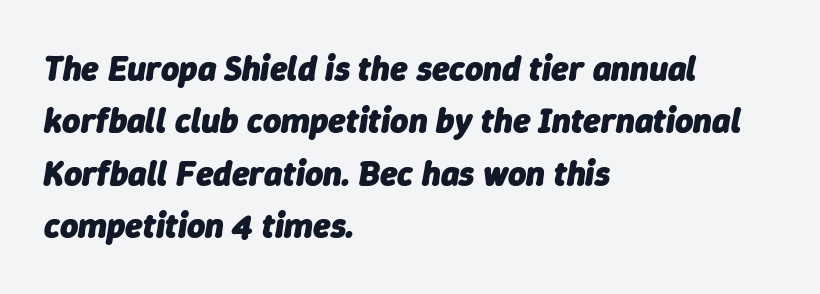
Its strokes are broad and dark, the hallmark of bold type. Leading: standard. The line texture is even and compact thanks to regular tracking. The setting favours the left margin, as ordinary paragraphs usually do.
